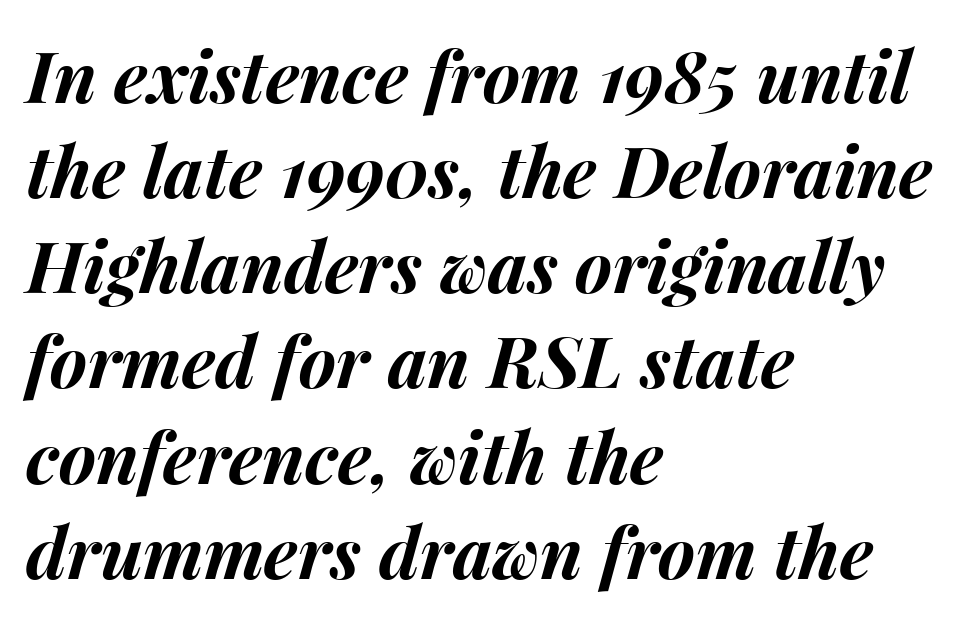
Letter spacing: default. Looking at the ascenders, they clearly lean. Alignment: flush left. What weight is shown? A full bold with thick strokes. The words here are not underlined. Looks like regular typesetting: each glyph gets only the width it needs.
